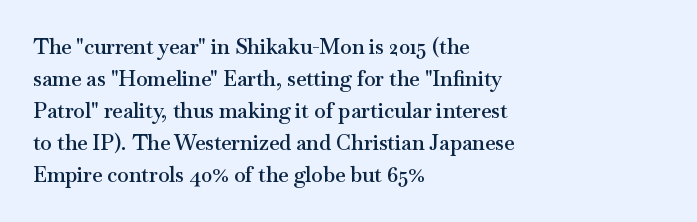
Q: Is the text bold? A: Semi-bold.
Q: Is the text italic (slanted)? A: No, it is upright.
Q: Is the text underlined? A: No.
Q: How is the paragraph aligned? A: Left-aligned.
Q: Is the spacing between letters normal or unusually wide? A: Normal.
Q: Is the spacing between lines tight, normal or loose? A: Normal.
